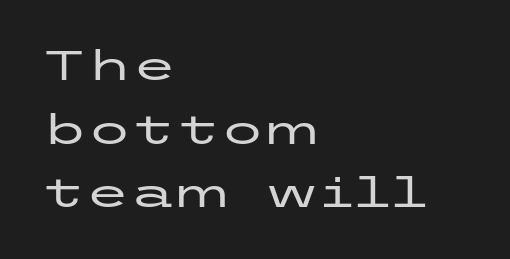
{"serif": "no", "italic": "no", "width": "wide", "stroke_contrast": "low", "x_height": "medium", "underline": "no", "align": "left", "line_spacing": "normal", "line_spacing_ratio": 1.55, "letter_spacing": "normal", "letter_spacing_em": 0.0, "glyph_px": 41}
